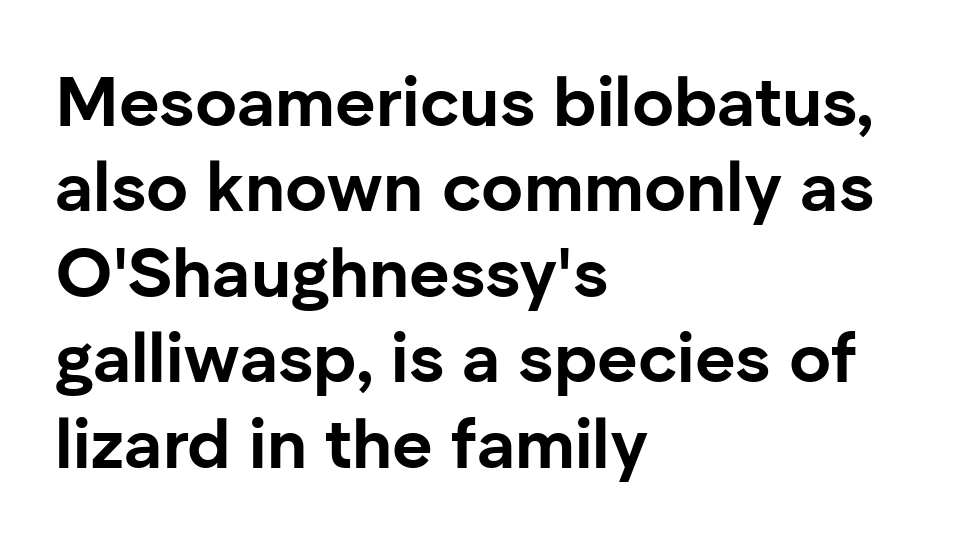
The image shows 70 px bold sans-serif type, upright; set left-aligned, line spacing 1.22x, normal letter spacing, not underlined; low stroke contrast and a medium x-height.
